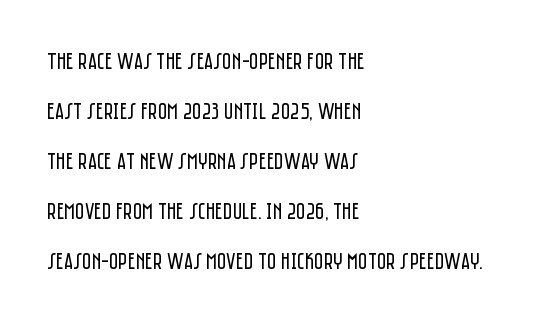
The image shows 23 px text type, upright; set left-aligned, loose line spacing (2.17x), normal letter spacing, not underlined.
